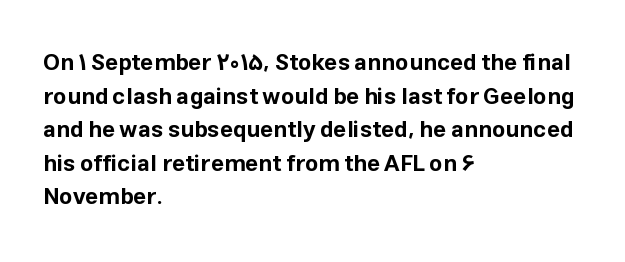
Q: Is the text bold? A: Yes.
Q: Is the text italic (slanted)? A: No, it is upright.
Q: Is the text underlined? A: No.
Q: How is the paragraph aligned? A: Left-aligned.
Q: Is the spacing between letters normal or unusually wide? A: Normal.
Q: Is the spacing between lines tight, normal or loose? A: Normal.
